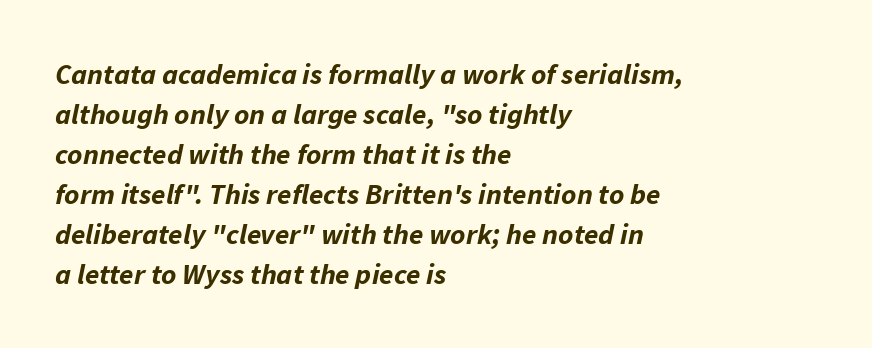
Pretty heavy lettering here — definitely bold. This sample uses plain, unmodified letter spacing. Slanted lettering throughout. Is there much room between lines? A standard amount, neither cramped nor airy. Spacing verdict: proportional, widths tailored to each character.
